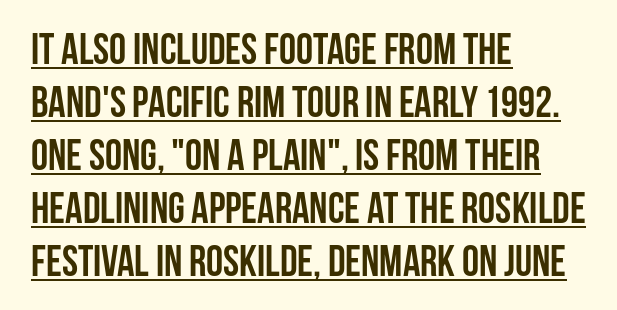
The lines are quadded left. A typesetter would call this proportional, since set widths differ per character. This is the regular roman posture of the typeface. What decoration does the sample have? An underline. Plenty of ink on the page — the face is bold. Grotesque or geometric, the face here clearly has no serifs.
